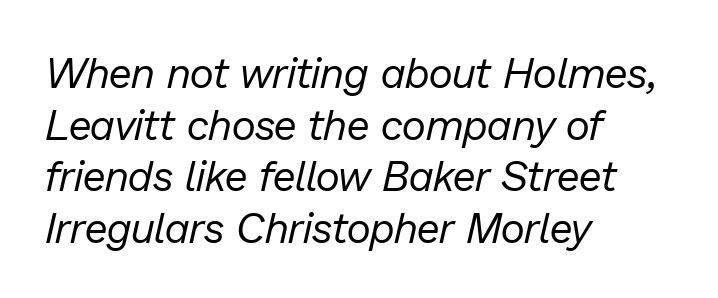
Q: Is the text bold? A: No.
Q: Is the text italic (slanted)? A: Yes, it leans right by about 13 degrees.
Q: Is the text underlined? A: No.
Q: How is the paragraph aligned? A: Left-aligned.
Q: Is the spacing between letters normal or unusually wide? A: Normal.
Q: Width (condensed, normal, or wide)? A: Normal.
Q: Stroke contrast? A: Low.
Q: x-height? A: Medium.
Q: Monospaced? A: No.
